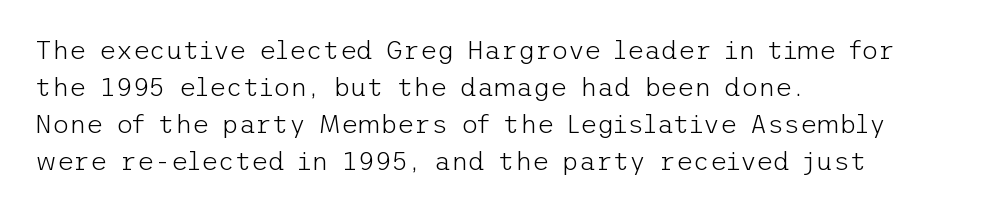
{"italic": "no", "bold": "no", "underline": "no", "align": "left", "line_spacing": "normal", "line_spacing_ratio": 1.42, "letter_spacing": "normal", "letter_spacing_em": 0.0, "glyph_px": 26}
